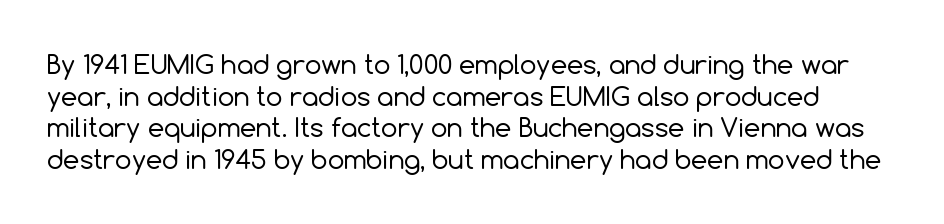
Q: Is the text bold? A: No.
Q: Is the text italic (slanted)? A: No, it is upright.
Q: Is the text underlined? A: No.
Q: Is the spacing between letters normal or unusually wide? A: Normal.
